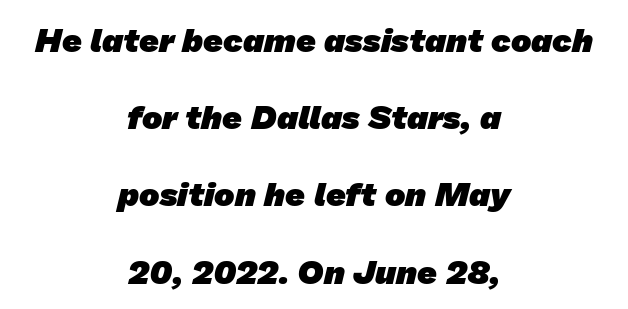
Q: Is the text bold? A: Yes.
Q: Is the typeface a serif or a sans-serif typeface? A: Sans-serif.
Q: Is the text underlined? A: No.
Q: How is the paragraph aligned? A: Centered.
Q: Is the spacing between letters normal or unusually wide? A: Normal.
Q: Is the spacing between lines tight, normal or loose? A: Loose.
Q: Width (condensed, normal, or wide)? A: Normal.
Q: Stroke contrast? A: Low.
Q: x-height? A: Medium.
Q: Monospaced? A: No.
